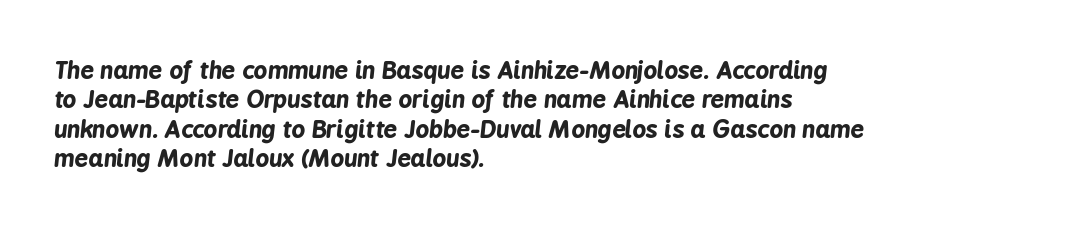
Heavy, bold letterforms. Lines of text with bare space underneath. All the whitespace from short lines collects on the right. This sample uses an oblique cut, with every glyph tilted off the vertical.
